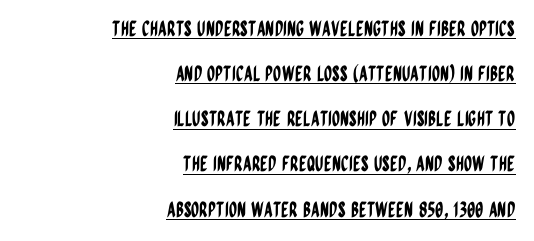
Q: Is the text italic (slanted)? A: No, it is upright.
Q: Is the text underlined? A: Yes.
Q: How is the paragraph aligned? A: Right-aligned.
Q: Is the spacing between letters normal or unusually wide? A: Normal.
Q: Is the spacing between lines tight, normal or loose? A: Loose.
